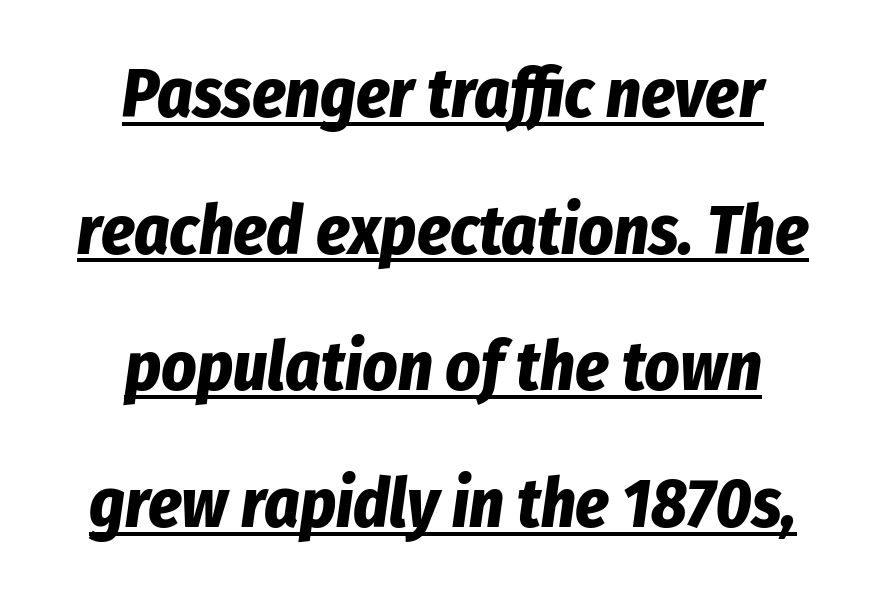
{"italic": "yes", "lean": "right", "slant_degrees": 8, "bold": "yes", "weight": "bold", "width": "condensed", "stroke_contrast": "low", "x_height": "medium", "monospaced": "no", "underline": "yes", "align": "center", "line_spacing": "loose", "line_spacing_ratio": 2.01, "letter_spacing": "normal", "letter_spacing_em": 0.0, "glyph_px": 68}
